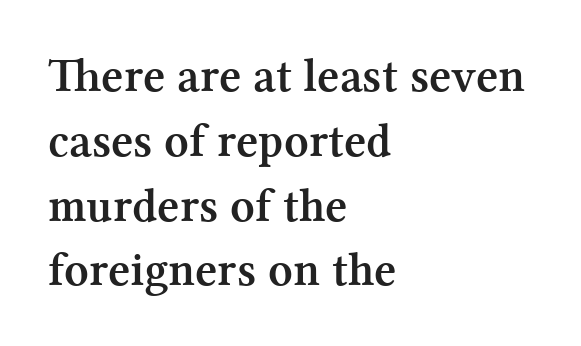
Tracking here is standard; glyphs follow each other at the usual distance. The passage shown is typeset with a serif family. Character widths vary here, with narrow letters taking less room than wide ones. Line beginnings align vertically; line endings do not. Look at the stroke-to-counter ratio: heavy, a bold. Letters rest on an invisible, unmarked baseline.
